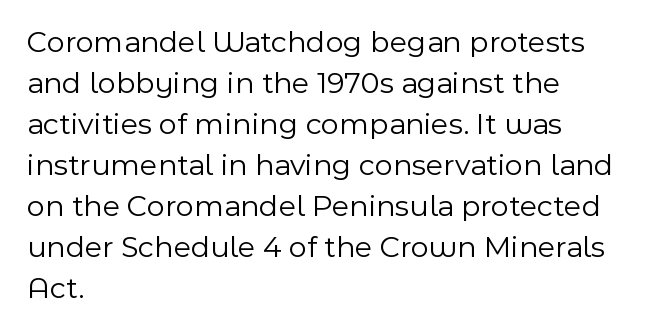
{"serif": "no", "italic": "no", "bold": "no", "weight": "light", "width": "normal", "x_height": "medium", "monospaced": "no", "underline": "no", "align": "left", "line_spacing": "normal", "line_spacing_ratio": 1.32, "letter_spacing": "normal", "letter_spacing_em": 0.0, "glyph_px": 31}
